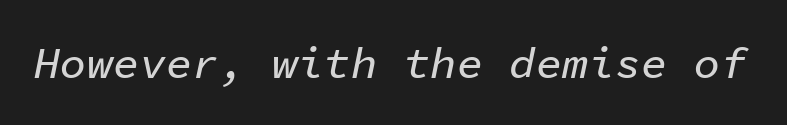
The image shows 44 px text type, italic (leaning right), monospaced; set normal letter spacing, not underlined; low stroke contrast and a medium x-height.
